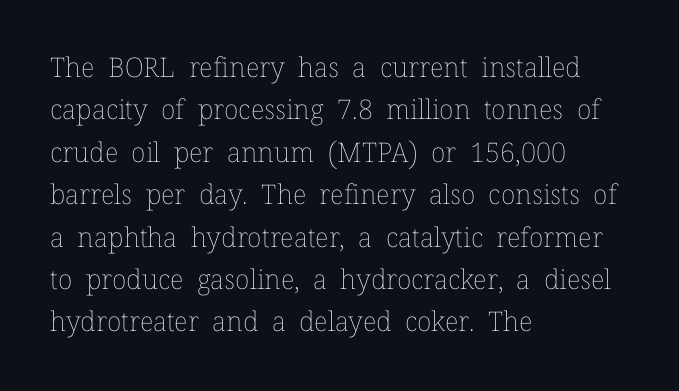
{"italic": "no", "bold": "no", "underline": "no", "align": "left", "line_spacing": "normal", "line_spacing_ratio": 1.57, "letter_spacing": "normal", "letter_spacing_em": 0.0, "glyph_px": 27}
